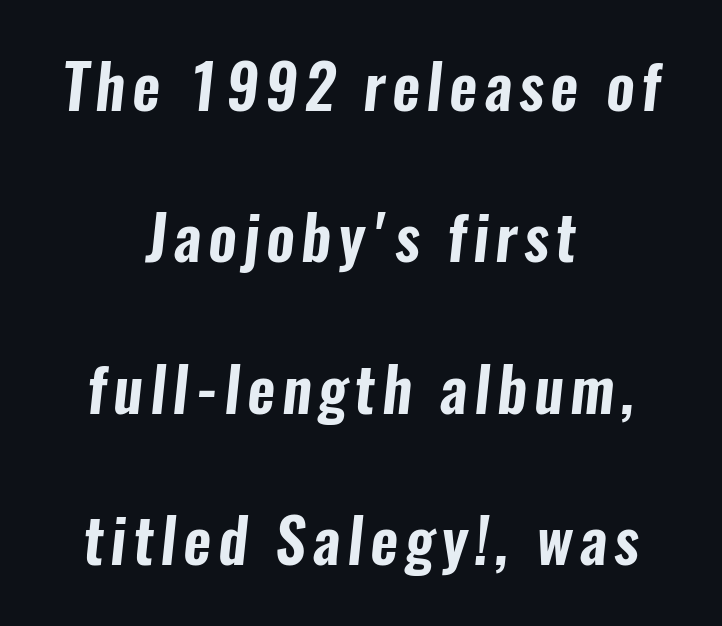
Q: Is the typeface a serif or a sans-serif typeface? A: Sans-serif.
Q: Is the text underlined? A: No.
Q: How is the paragraph aligned? A: Centered.
Q: Is the spacing between lines tight, normal or loose? A: Loose.
Q: Width (condensed, normal, or wide)? A: Condensed.
Q: Stroke contrast? A: Low.
Q: x-height? A: Medium.
Q: Monospaced? A: No.
